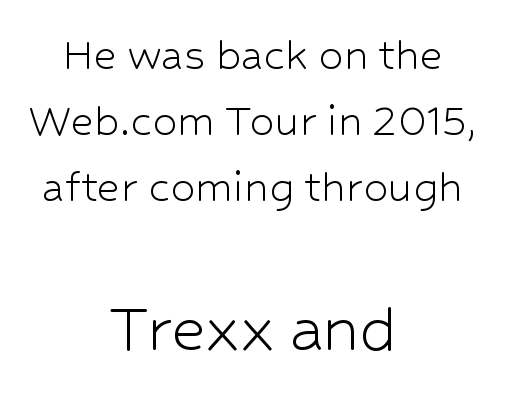
Q: Is the text bold? A: No.
Q: Is the text italic (slanted)? A: No, it is upright.
Q: Is the typeface a serif or a sans-serif typeface? A: Sans-serif.
Q: Is the text underlined? A: No.
Q: How is the paragraph aligned? A: Centered.
Q: Is the spacing between letters normal or unusually wide? A: Normal.
Q: Is the spacing between lines tight, normal or loose? A: Normal.
Q: Which block of text is set in a larger size, the first (top) or the second (bottom)? A: The second (bottom) one.
Q: Width (condensed, normal, or wide)? A: Normal.
Q: Stroke contrast? A: Low.
Q: x-height? A: Medium.
Q: Monospaced? A: No.
